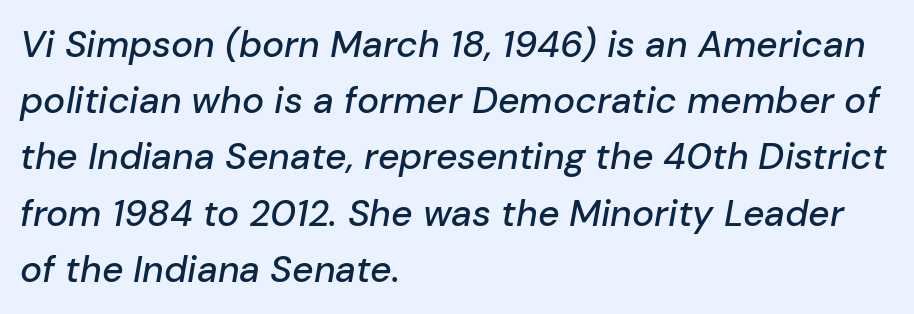
{"italic": "yes", "lean": "right", "slant_degrees": 10, "width": "normal", "stroke_contrast": "low", "x_height": "medium", "monospaced": "no", "underline": "no", "align": "left", "line_spacing": "normal", "line_spacing_ratio": 1.52, "letter_spacing": "normal", "letter_spacing_em": 0.0, "glyph_px": 37}
